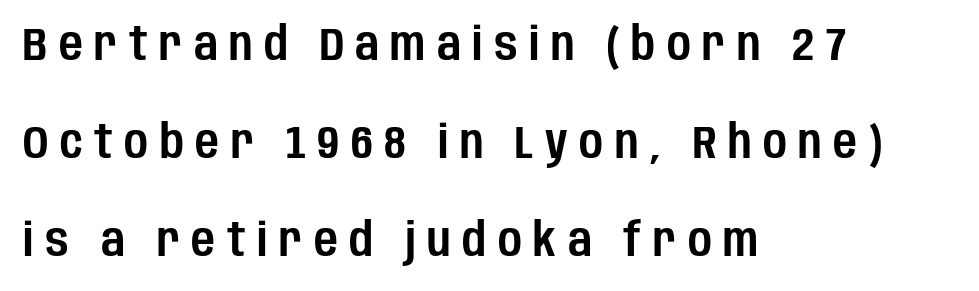
Q: Is the text italic (slanted)? A: No, it is upright.
Q: Is the typeface a serif or a sans-serif typeface? A: Sans-serif.
Q: Is the text underlined? A: No.
Q: How is the paragraph aligned? A: Left-aligned.
Q: Is the spacing between letters normal or unusually wide? A: Unusually wide.
Q: Is the spacing between lines tight, normal or loose? A: Loose.
Q: Width (condensed, normal, or wide)? A: Condensed.
Q: Stroke contrast? A: Low.
Q: x-height? A: Large.
Q: Monospaced? A: No.
